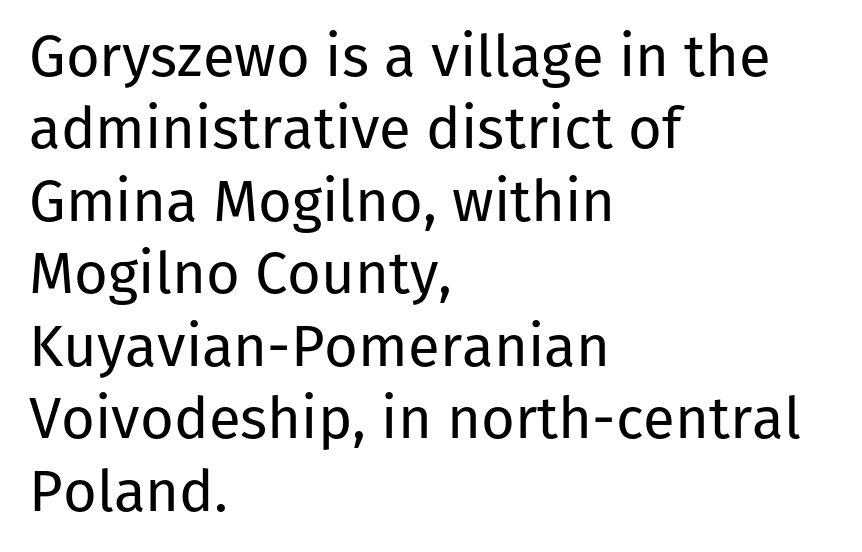
Is this a sans? Yes — the strokes have no serifs. Do the letters lean? They stand straight. Standard letterfit; no display-style spreading of the glyphs. Think of a printed novel: that variable character pitch is what you see here. The lines are quadded left.
